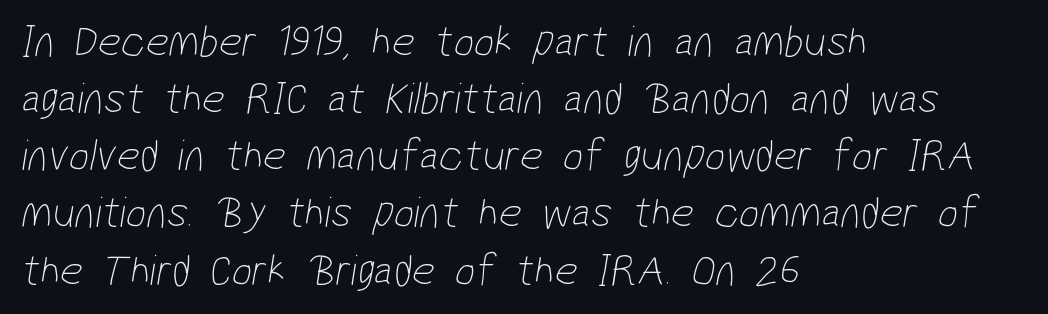
Quick note: underline off. This rendering uses left alignment, leaving the right contour irregular. The rendering uses natural spacing where letterforms have individual widths. Stroke thickness stays within the range of a standard reading face or lighter.
